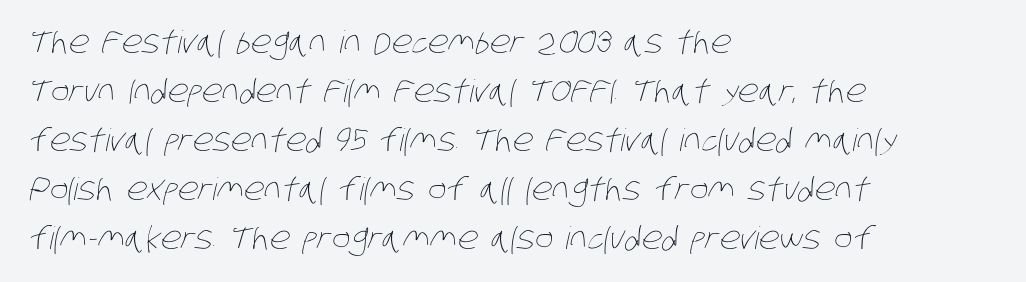
Q: Is the text bold? A: No.
Q: Is the text underlined? A: No.
Q: How is the paragraph aligned? A: Left-aligned.
Q: Is the spacing between letters normal or unusually wide? A: Normal.
Q: Is the spacing between lines tight, normal or loose? A: Normal.
Q: Width (condensed, normal, or wide)? A: Condensed.
Q: Stroke contrast? A: Low.
Q: x-height? A: Large.
Q: Monospaced? A: No.
